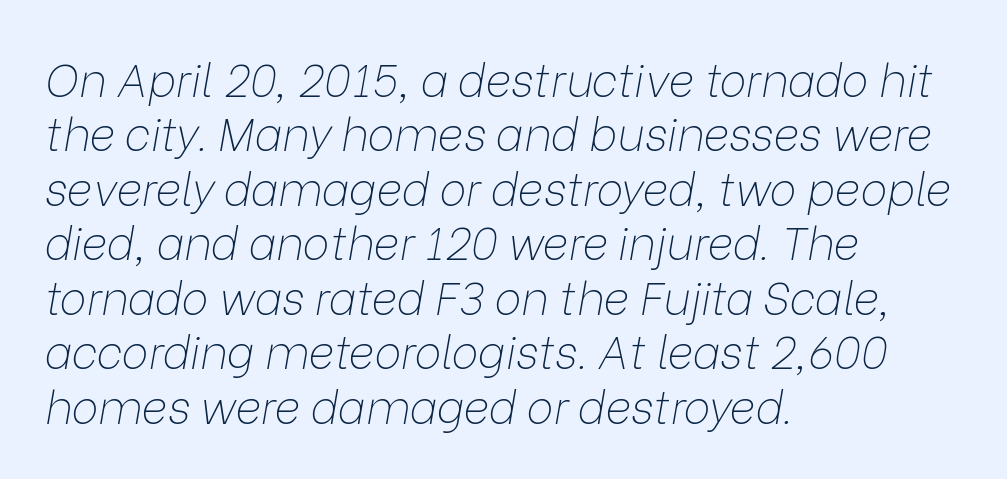
The rendering keeps characters at their native spacing. The letters look calm and open, with moderate or lighter stems. The lettering tilts uniformly, giving the passage an italic look. The paragraph has a hard left edge and a soft right edge. Proportional: the letters do not fall into vertical columns.
